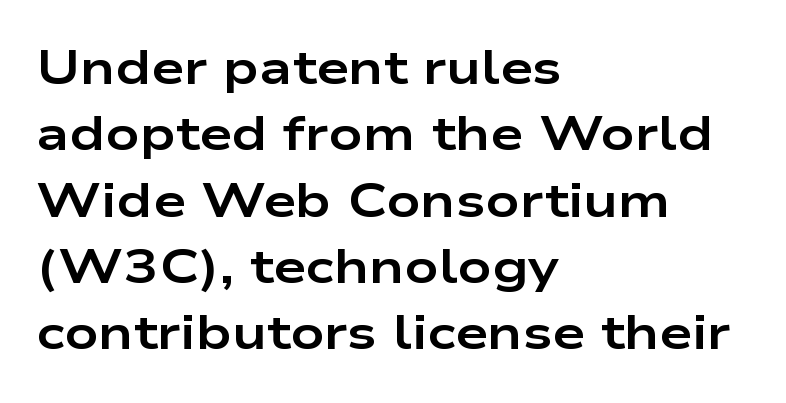
{"serif": "no", "italic": "no", "bold": "yes", "weight": "bold", "width": "wide", "stroke_contrast": "low", "x_height": "medium", "monospaced": "no", "underline": "no", "align": "left", "line_spacing": "normal", "line_spacing_ratio": 1.41, "letter_spacing": "normal", "letter_spacing_em": 0.0, "glyph_px": 47}
